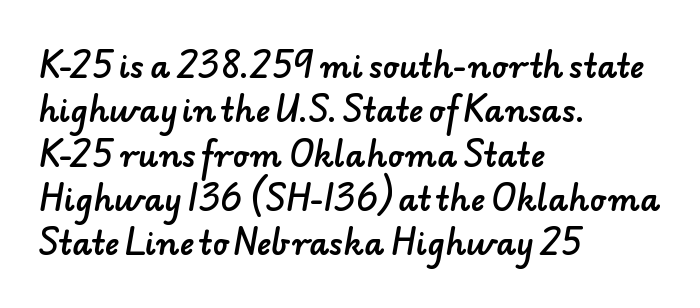
{"serif": "no", "width": "normal", "stroke_contrast": "low", "x_height": "small", "monospaced": "no", "underline": "no", "align": "left", "line_spacing": "normal", "line_spacing_ratio": 1.43, "letter_spacing": "normal", "letter_spacing_em": 0.0, "glyph_px": 31}
